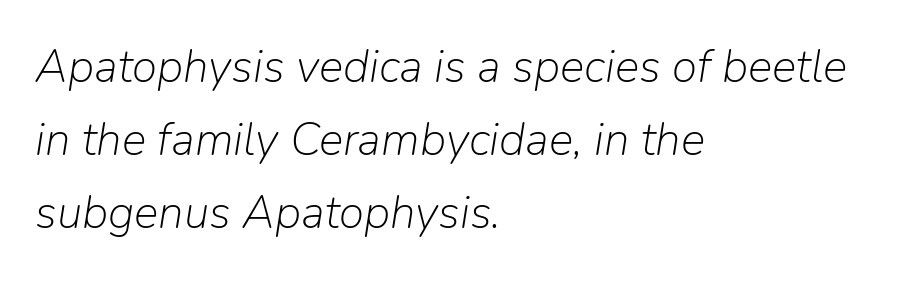
The glyphs are unaccompanied by any horizontal stroke below them. You could call the tracking neutral — neither tight nor loose. No letter is thick-stroked: the sample isn't bold. Designer's note — italics engaged.
